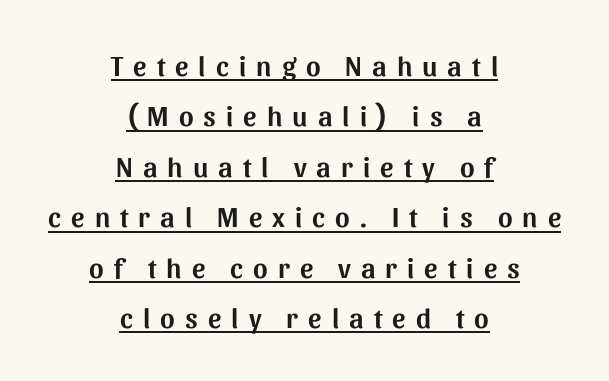
{"serif": "no", "italic": "no", "width": "normal", "stroke_contrast": "medium", "x_height": "medium", "monospaced": "no", "underline": "yes", "align": "center", "line_spacing_ratio": 1.8, "letter_spacing": "wide", "letter_spacing_em": 0.36, "glyph_px": 28}
